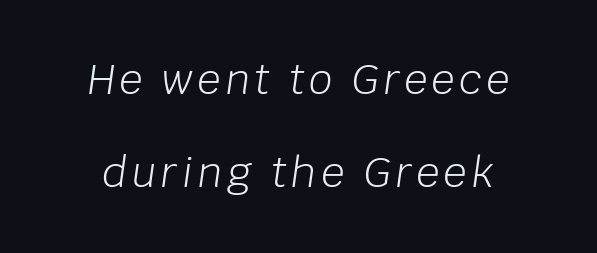
Q: Is the text bold? A: No.
Q: Is the text italic (slanted)? A: Yes, it leans right by about 8 degrees.
Q: Is the text underlined? A: No.
Q: Is the spacing between lines tight, normal or loose? A: Loose.
Q: Width (condensed, normal, or wide)? A: Normal.
Q: Stroke contrast? A: Low.
Q: x-height? A: Large.
Q: Monospaced? A: No.
